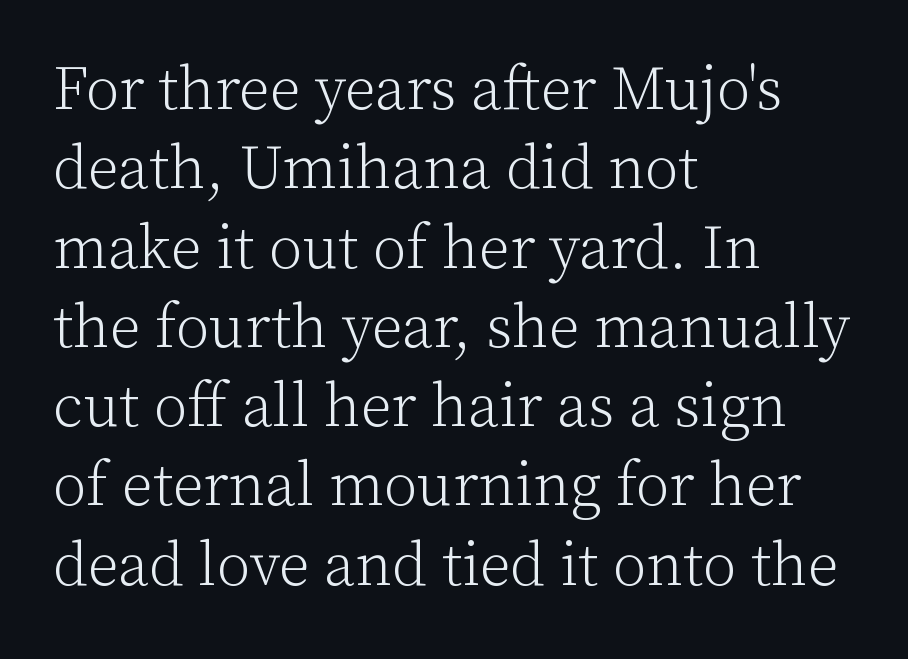
The image shows 61 px light serif type, upright; set left-aligned, normal line spacing (1.3x), normal letter spacing, not underlined; low stroke contrast and a medium x-height.
